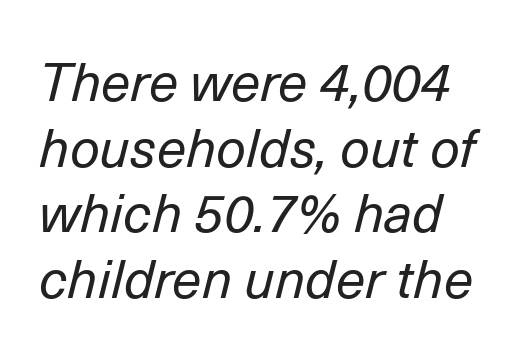
Q: Is the text bold? A: No.
Q: Is the text italic (slanted)? A: Yes, it leans right by about 14 degrees.
Q: Is the text underlined? A: No.
Q: Is the spacing between letters normal or unusually wide? A: Normal.
Q: Width (condensed, normal, or wide)? A: Normal.
Q: Stroke contrast? A: Low.
Q: x-height? A: Medium.
Q: Monospaced? A: No.
